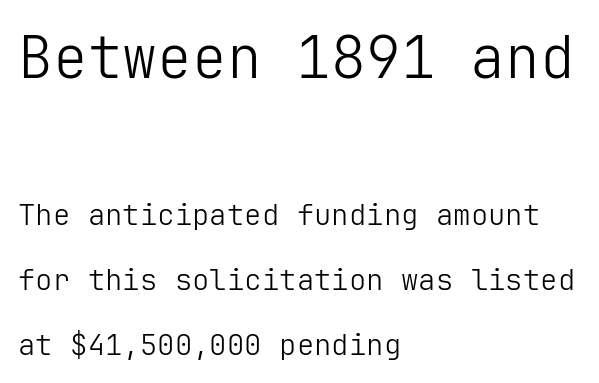
The gaps between neighbouring characters are ordinary and unremarkable. Compared with a centered layout, this one pins lines to the left instead. Is this a sans? Yes — the strokes have no serifs. Weight: in the light-to-regular range.
